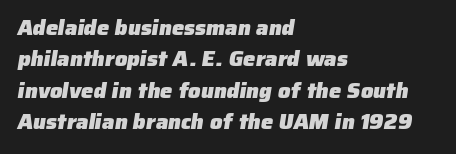
The image shows 22 px bold type; set left-aligned, normal line spacing (1.43x), normal letter spacing, not underlined.
